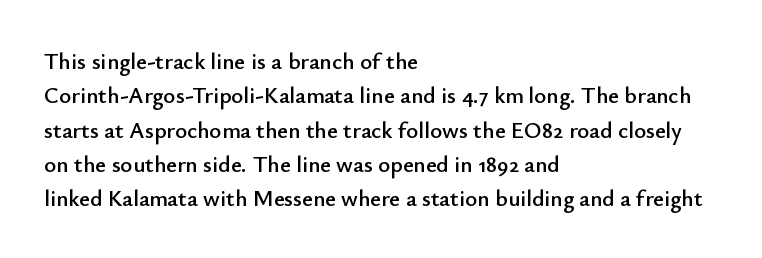
{"italic": "no", "underline": "no", "align": "left", "line_spacing": "normal", "line_spacing_ratio": 1.49, "letter_spacing": "normal", "letter_spacing_em": 0.0, "glyph_px": 23}
